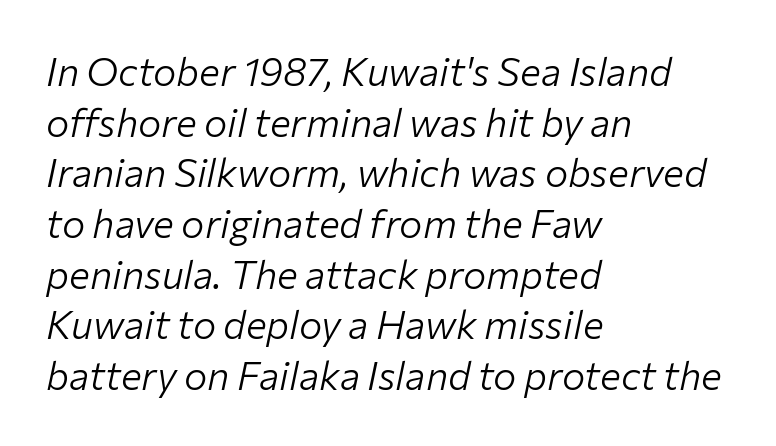
The image shows 39 px light type, italic (leaning right); set left-aligned, normal line spacing (1.3x), normal letter spacing, not underlined; low stroke contrast and a medium x-height.
